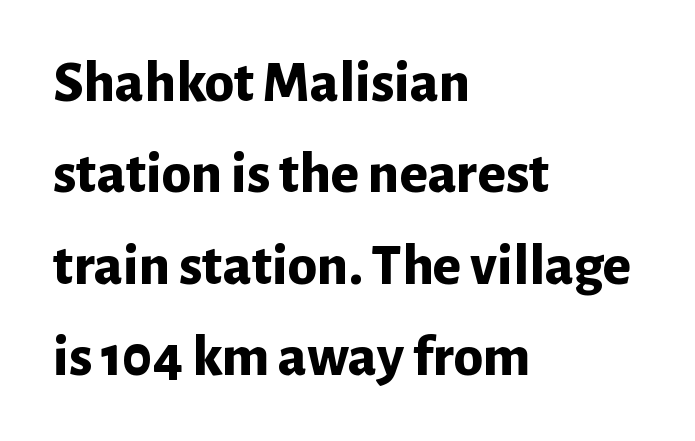
This rendering uses left alignment, leaving the right contour irregular. Are there feet on the stems? There aren't — it's a sans. Each glyph is drawn with heavy, bold strokes. Quick note: not italic, upright.
